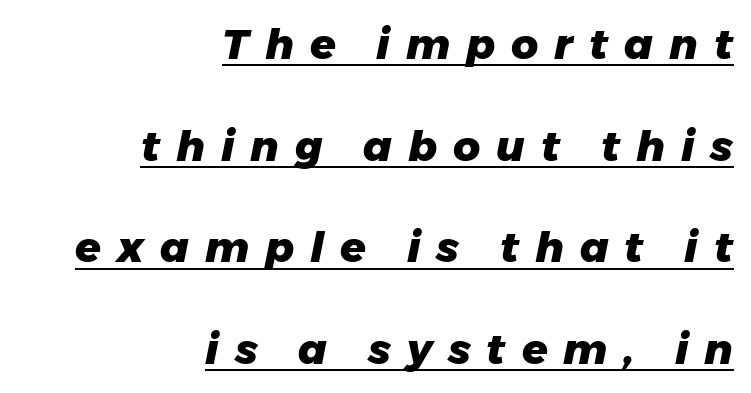
The image shows 42 px heavy type, italic (leaning right); set right-aligned, loose line spacing (2.42x), unusually wide letter spacing (+0.38 em), underlined; low stroke contrast and a medium x-height.
